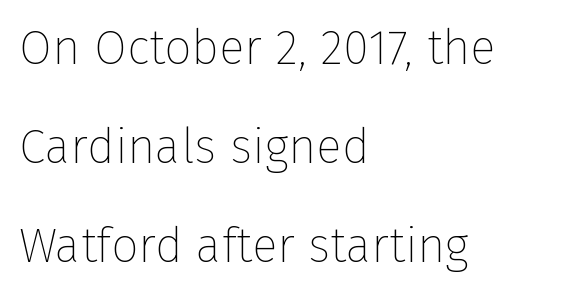
{"serif": "no", "italic": "no", "bold": "no", "weight": "thin", "width": "normal", "stroke_contrast": "low", "x_height": "medium", "monospaced": "no", "underline": "no", "align": "left", "line_spacing": "loose", "line_spacing_ratio": 2.06, "letter_spacing": "normal", "letter_spacing_em": 0.0, "glyph_px": 48}
